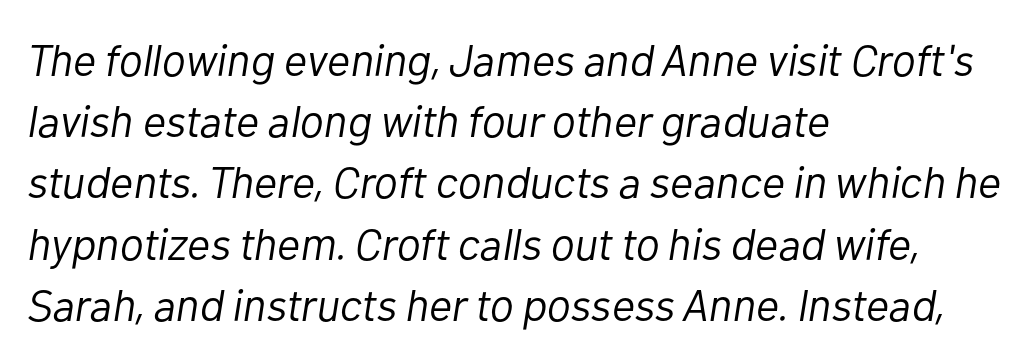
The image shows 45 px light type, italic (leaning right); set left-aligned, normal line spacing (1.36x), normal letter spacing, not underlined; low stroke contrast and a medium x-height.
